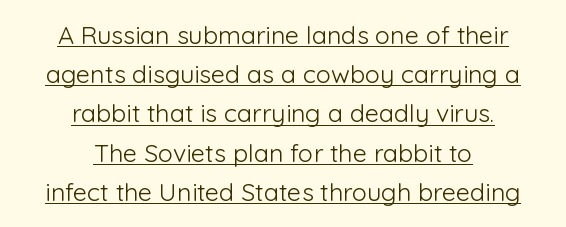
Q: Is the text bold? A: No.
Q: Is the text italic (slanted)? A: No, it is upright.
Q: Is the text underlined? A: Yes.
Q: How is the paragraph aligned? A: Centered.
Q: Is the spacing between letters normal or unusually wide? A: Normal.
Q: Is the spacing between lines tight, normal or loose? A: Normal.
